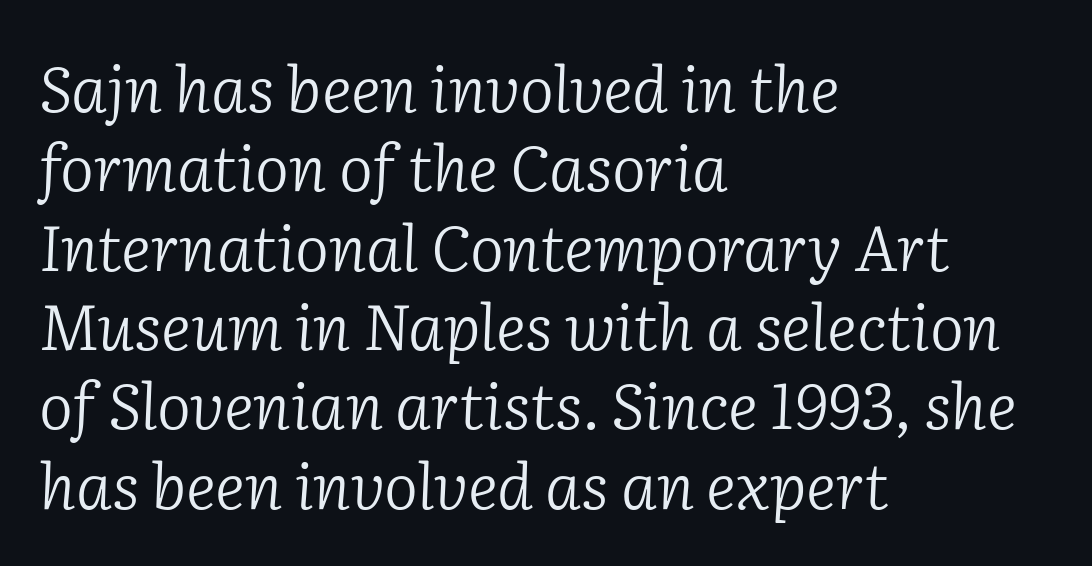
Q: Is the text bold? A: No.
Q: Is the text italic (slanted)? A: Yes, it leans right by about 2 degrees.
Q: Is the typeface a serif or a sans-serif typeface? A: Serif.
Q: Is the text underlined? A: No.
Q: How is the paragraph aligned? A: Left-aligned.
Q: Is the spacing between letters normal or unusually wide? A: Normal.
Q: Width (condensed, normal, or wide)? A: Normal.
Q: Stroke contrast? A: Low.
Q: x-height? A: Medium.
Q: Monospaced? A: No.
